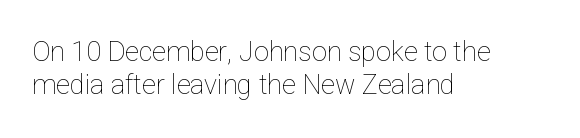
The image shows 27 px text type, upright; set left-aligned, line spacing 1.22x, normal letter spacing, not underlined.
